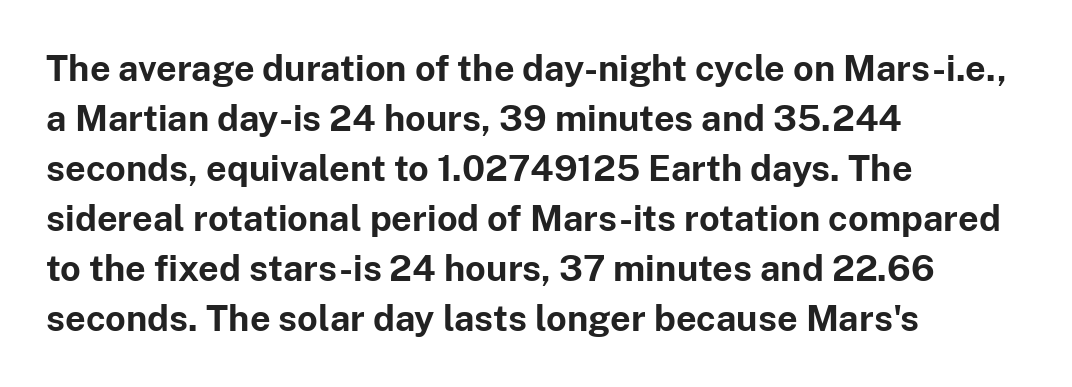
{"serif": "no", "italic": "no", "bold": "yes", "weight": "bold", "width": "normal", "stroke_contrast": "low", "x_height": "medium", "monospaced": "no", "underline": "no", "align": "left", "line_spacing": "normal", "line_spacing_ratio": 1.39, "letter_spacing": "normal", "letter_spacing_em": 0.0, "glyph_px": 36}
